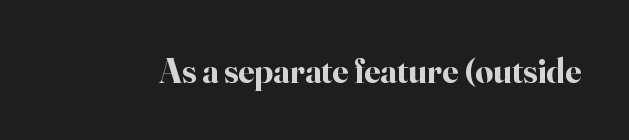
The image shows 35 px bold serif type, upright; set normal letter spacing, not underlined; high stroke contrast and a small x-height.
